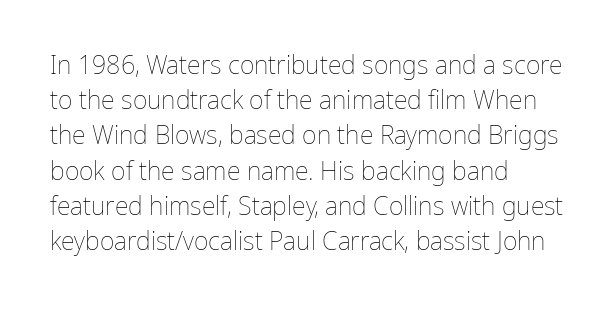
{"italic": "no", "bold": "no", "underline": "no", "align": "left", "line_spacing": "normal", "line_spacing_ratio": 1.41, "letter_spacing": "normal", "letter_spacing_em": 0.0, "glyph_px": 25}
